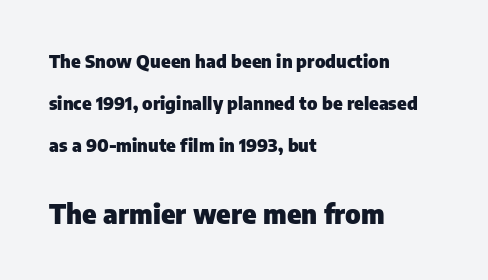
The image shows 27 px bold type, upright; set left-aligned, loose line spacing (2.33x), normal letter spacing, not underlined; the second (bottom) block is 1.5x larger.
